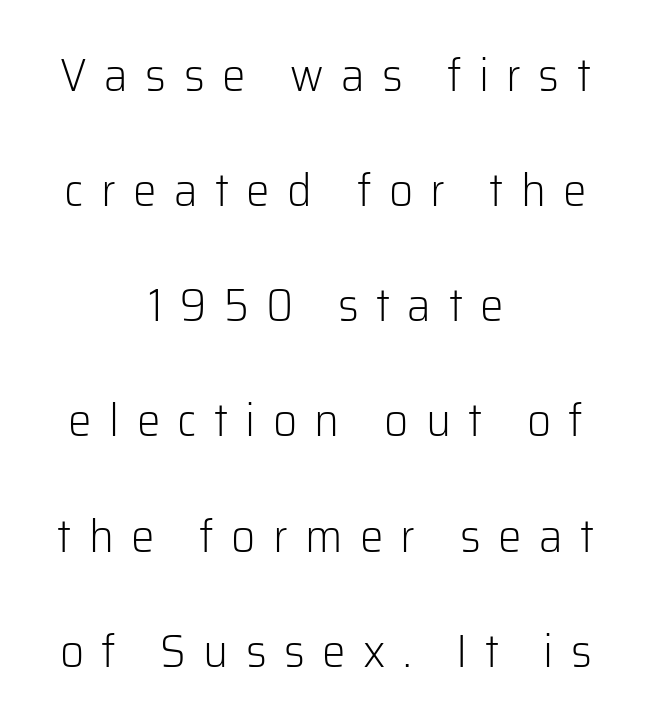
Q: Is the text bold? A: No.
Q: Is the text italic (slanted)? A: No, it is upright.
Q: Is the typeface a serif or a sans-serif typeface? A: Sans-serif.
Q: Is the text underlined? A: No.
Q: How is the paragraph aligned? A: Centered.
Q: Is the spacing between letters normal or unusually wide? A: Unusually wide.
Q: Is the spacing between lines tight, normal or loose? A: Loose.
Q: Width (condensed, normal, or wide)? A: Normal.
Q: Stroke contrast? A: Low.
Q: x-height? A: Medium.
Q: Monospaced? A: No.
